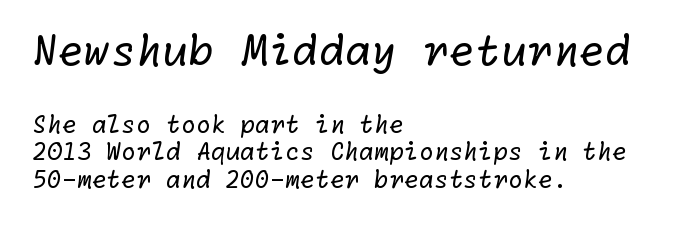
Just letters on the line, the space beneath them empty. What's the leading like? Squeezed, with rows nearly overlapping. Bold? No — there's no thickening of the strokes. Nope, no serifs anywhere on these letters. You could call the tracking neutral — neither tight nor loose.
